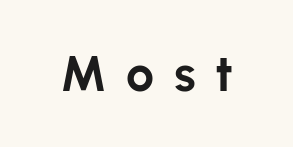
The image shows 50 px bold sans-serif type, upright; set unusually wide letter spacing (+0.39 em), not underlined; low stroke contrast and a medium x-height.
